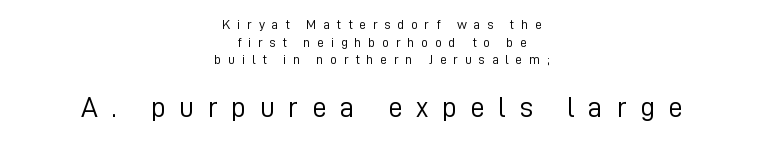
The image shows 29 px light sans-serif type, upright; set centered, normal line spacing (1.26x), unusually wide letter spacing (+0.47 em), not underlined; the second (bottom) block is 2.07x larger; low stroke contrast and a medium x-height.
